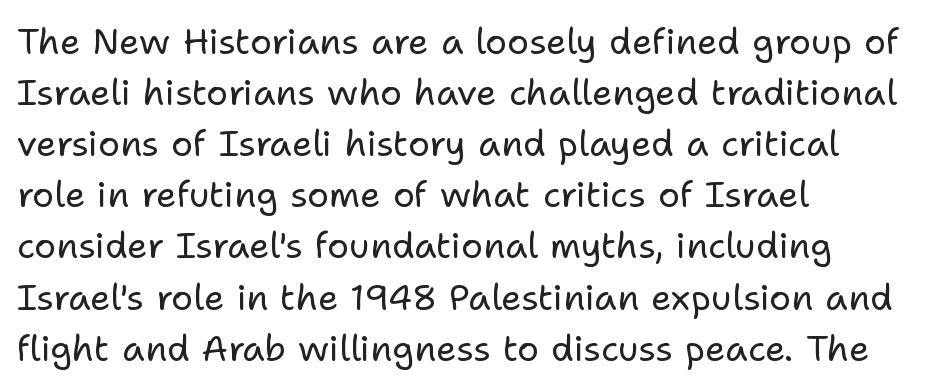
{"serif": "no", "italic": "no", "bold": "no", "weight": "regular", "width": "normal", "stroke_contrast": "low", "x_height": "medium", "monospaced": "no", "underline": "no", "align": "left", "line_spacing": "normal", "line_spacing_ratio": 1.42, "letter_spacing": "normal", "letter_spacing_em": 0.0, "glyph_px": 36}
